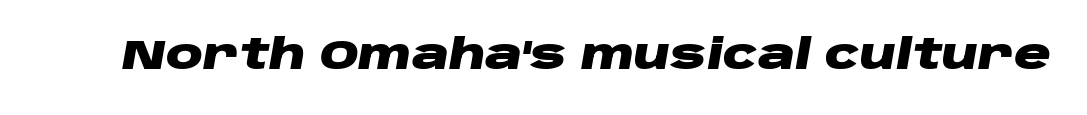
{"italic": "yes", "lean": "right", "slant_degrees": 10, "bold": "yes", "weight": "heavy", "width": "wide", "stroke_contrast": "low", "x_height": "large", "monospaced": "no", "underline": "no", "letter_spacing": "normal", "letter_spacing_em": 0.0, "glyph_px": 41}
